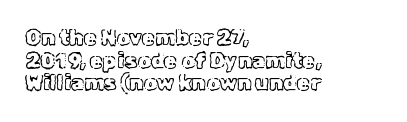
The image shows 21 px text type, upright; set left-aligned, tight line spacing (1.08x), normal letter spacing, not underlined.
